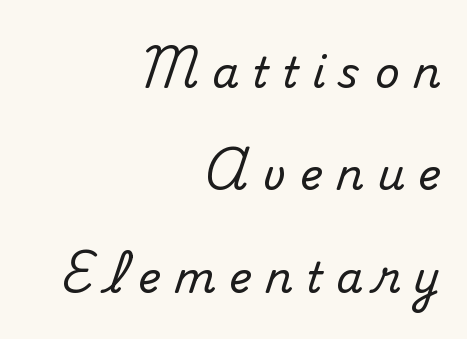
The image shows 43 px serif type; set right-aligned, loose line spacing (2.38x), unusually wide letter spacing (+0.31 em), not underlined; medium stroke contrast and a small x-height.
